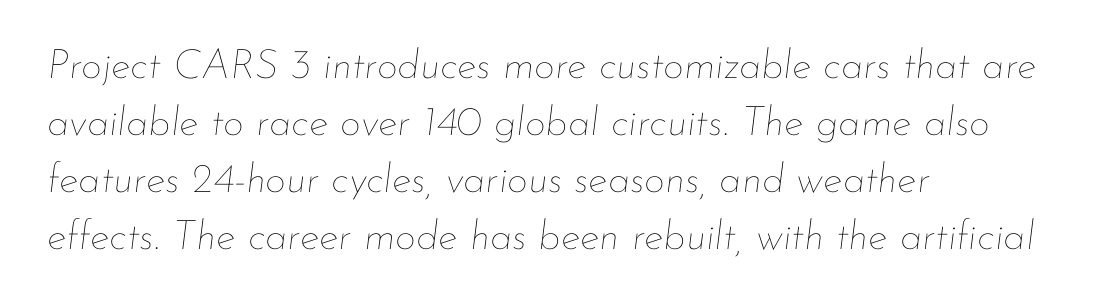
The image shows 41 px thin type, italic (leaning right); set left-aligned, normal line spacing (1.39x), normal letter spacing, not underlined; low stroke contrast and a small x-height.
